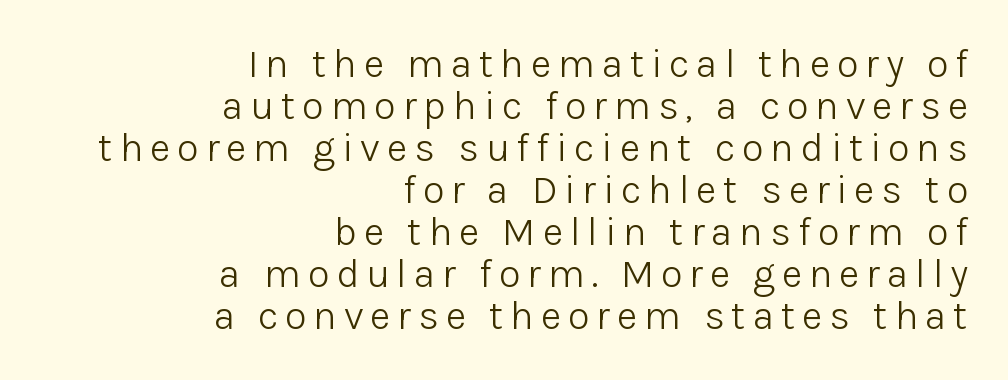
Q: Is the text bold? A: No.
Q: Is the text italic (slanted)? A: No, it is upright.
Q: Is the typeface a serif or a sans-serif typeface? A: Sans-serif.
Q: Is the text underlined? A: No.
Q: How is the paragraph aligned? A: Right-aligned.
Q: Is the spacing between lines tight, normal or loose? A: Tight.
Q: Width (condensed, normal, or wide)? A: Normal.
Q: Stroke contrast? A: Low.
Q: x-height? A: Medium.
Q: Monospaced? A: No.
